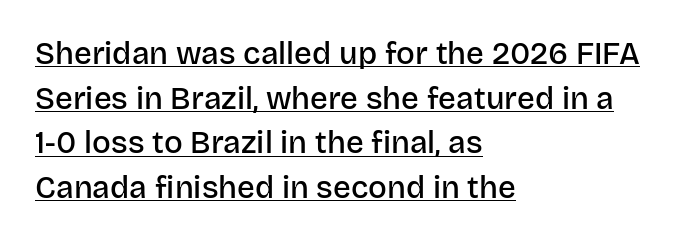
The image shows 31 px semibold sans-serif type, upright; set left-aligned, normal line spacing (1.44x), normal letter spacing, underlined; low stroke contrast and a large x-height.
